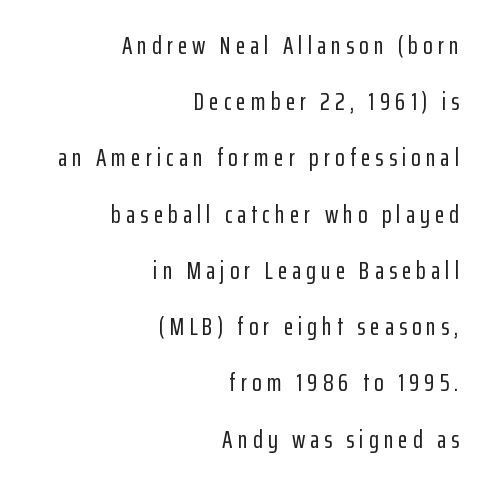
{"italic": "no", "underline": "no", "align": "right", "line_spacing": "loose", "line_spacing_ratio": 2.25, "letter_spacing": "wide", "letter_spacing_em": 0.2, "glyph_px": 25}
